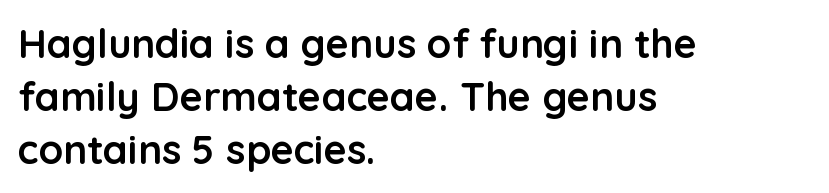
A typesetter would call this proportional, since set widths differ per character. The rows are spaced the way most documents space them. No italicization has been applied; the sample stays upright. The face used here is rendered with its standard letterfit.
